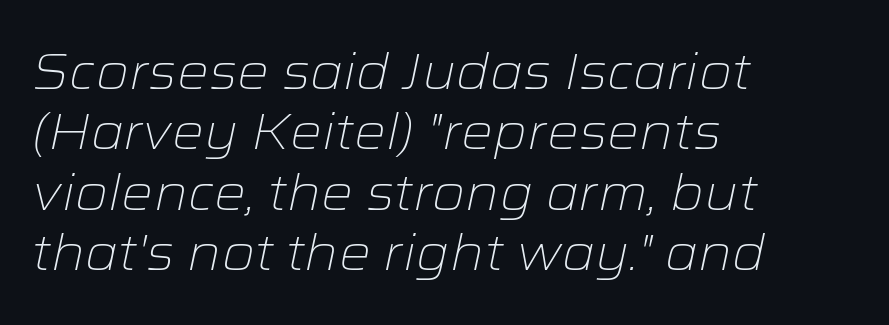
Weight: regular or lighter. You could not count columns in this text — the font is proportionally spaced. A typesetter would call this zero additional tracking. The foot of each line stays bare and open. The typesetter chose a ragged-right arrangement here. Every character sits at an angle, as italics do.
